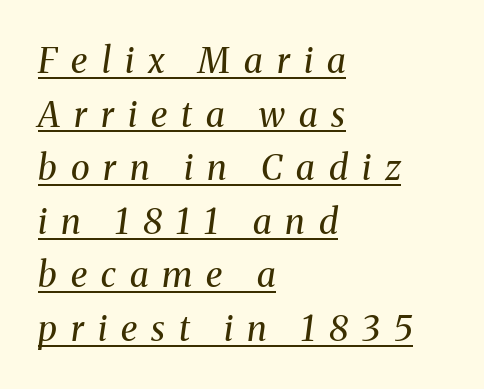
The image shows 35 px regular-weight serif type, italic (leaning right); set left-aligned, normal line spacing (1.53x), unusually wide letter spacing (+0.4 em), underlined; medium stroke contrast and a medium x-height.
